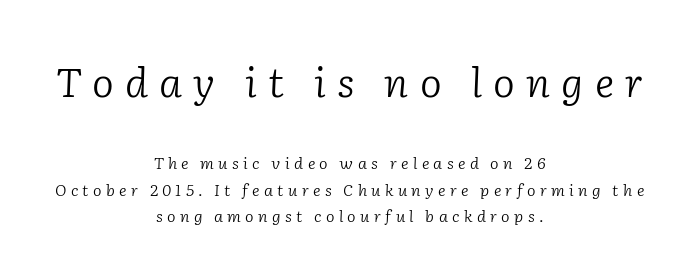
{"serif": "yes", "italic": "yes", "lean": "right", "slant_degrees": 2, "bold": "no", "weight": "light", "width": "normal", "stroke_contrast": "low", "x_height": "medium", "monospaced": "no", "underline": "no", "align": "center", "line_spacing": "normal", "line_spacing_ratio": 1.68, "letter_spacing": "wide", "letter_spacing_em": 0.27, "larger_block": "first", "size_ratio": 2.56, "glyph_px": 41}
